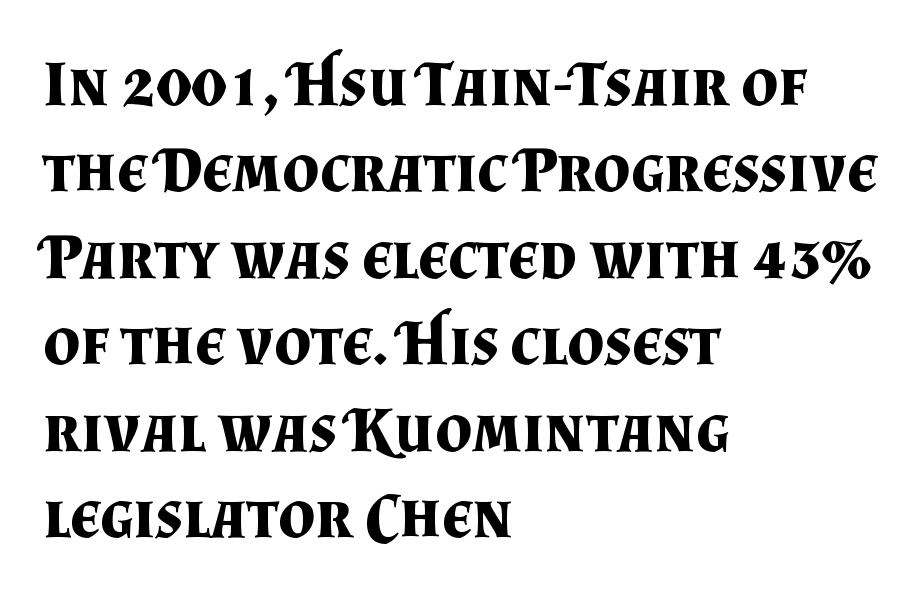
Q: Is the text bold? A: Yes.
Q: Is the text italic (slanted)? A: No, it is upright.
Q: Is the typeface a serif or a sans-serif typeface? A: Serif.
Q: Is the text underlined? A: No.
Q: How is the paragraph aligned? A: Left-aligned.
Q: Is the spacing between letters normal or unusually wide? A: Normal.
Q: Is the spacing between lines tight, normal or loose? A: Normal.
Q: Width (condensed, normal, or wide)? A: Normal.
Q: Stroke contrast? A: Medium.
Q: x-height? A: Small.
Q: Monospaced? A: No.
